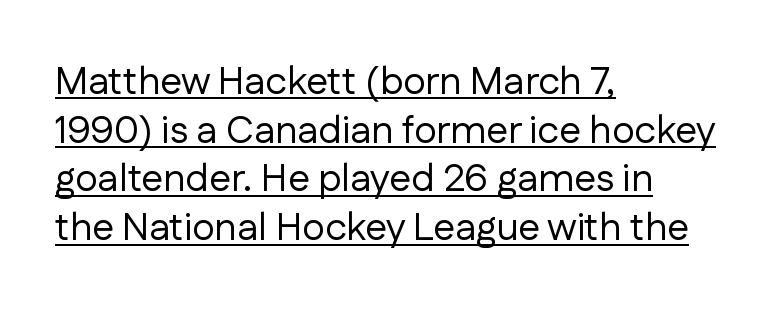
Here the designer chose a conventional face with non-uniform glyph widths. The space between consecutive lines is moderate. Quick note: underline on. Look at the bottom of the vertical strokes: they stop flat, with no serifs. Weight: in the light-to-regular range. Alignment: flush left.
